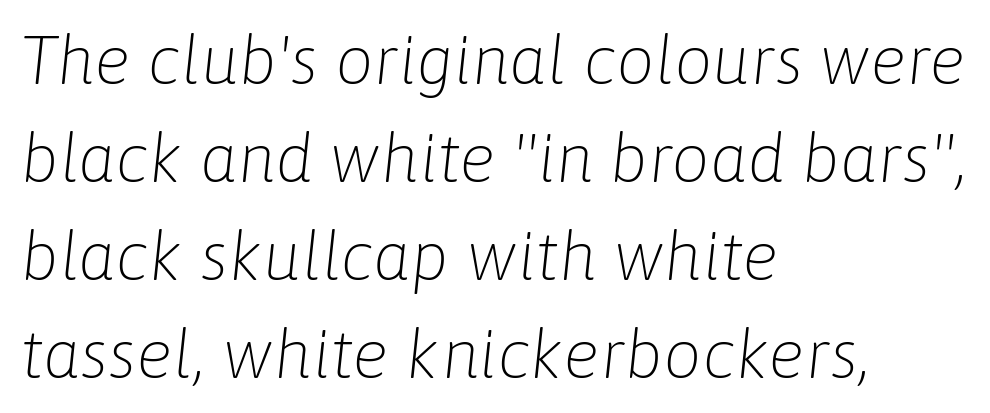
{"italic": "yes", "lean": "right", "slant_degrees": 6, "bold": "no", "weight": "light", "width": "normal", "stroke_contrast": "low", "x_height": "medium", "monospaced": "no", "underline": "no", "align": "left", "line_spacing": "normal", "line_spacing_ratio": 1.44, "letter_spacing": "normal", "letter_spacing_em": 0.0, "glyph_px": 68}
